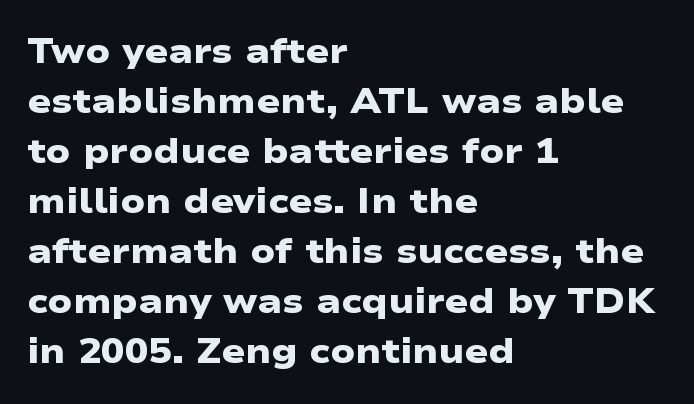
Q: Is the text bold? A: Yes.
Q: Is the typeface a serif or a sans-serif typeface? A: Sans-serif.
Q: Is the text underlined? A: No.
Q: How is the paragraph aligned? A: Left-aligned.
Q: Is the spacing between letters normal or unusually wide? A: Normal.
Q: Is the spacing between lines tight, normal or loose? A: Normal.
Q: Width (condensed, normal, or wide)? A: Wide.
Q: Stroke contrast? A: Low.
Q: x-height? A: Medium.
Q: Monospaced? A: No.
